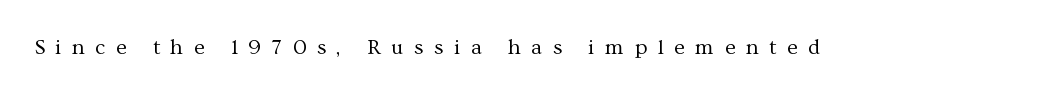
Q: Is the text bold? A: No.
Q: Is the text italic (slanted)? A: No, it is upright.
Q: Is the text underlined? A: No.
Q: Is the spacing between letters normal or unusually wide? A: Unusually wide.
